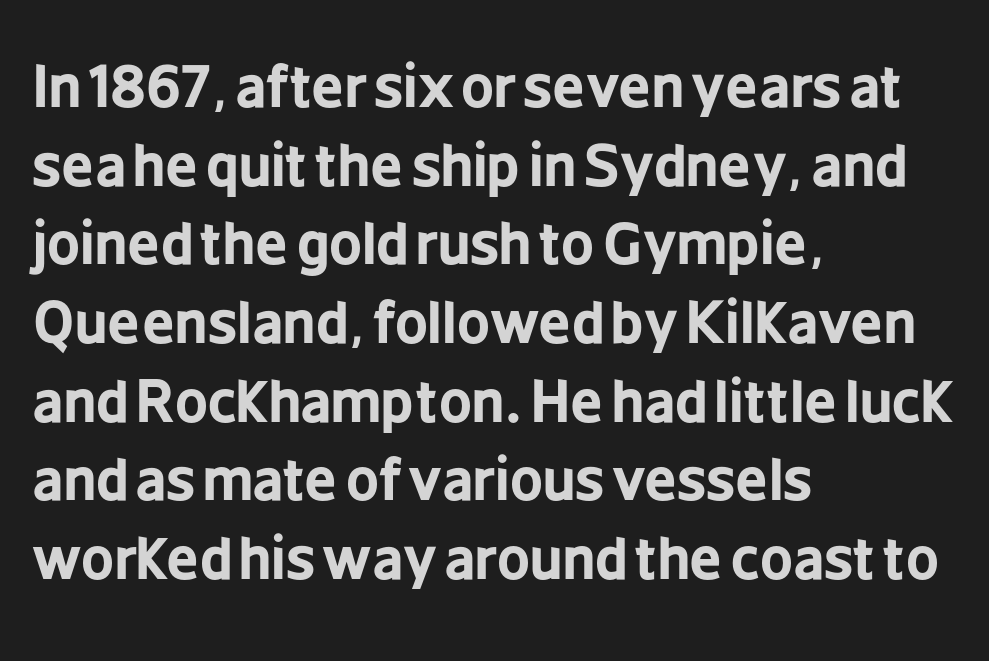
{"serif": "no", "italic": "no", "bold": "yes", "weight": "bold", "width": "condensed", "stroke_contrast": "low", "x_height": "medium", "monospaced": "no", "underline": "no", "align": "left", "line_spacing": "normal", "line_spacing_ratio": 1.38, "letter_spacing": "normal", "letter_spacing_em": 0.0, "glyph_px": 57}
